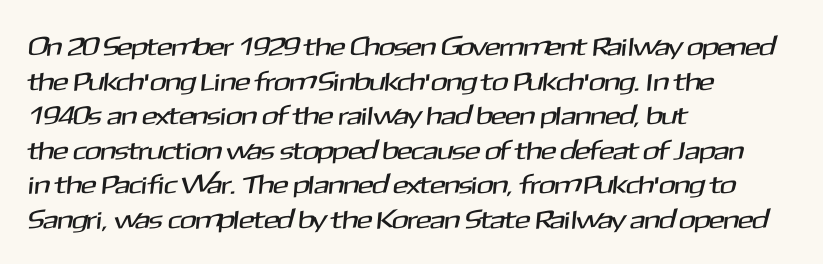
{"underline": "no", "align": "left", "line_spacing": "normal", "line_spacing_ratio": 1.33, "letter_spacing": "normal", "letter_spacing_em": 0.0, "glyph_px": 26}
